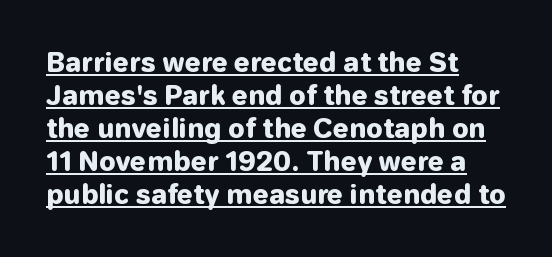
The image shows 26 px bold type, upright; set left-aligned, normal line spacing (1.27x), normal letter spacing, underlined.
